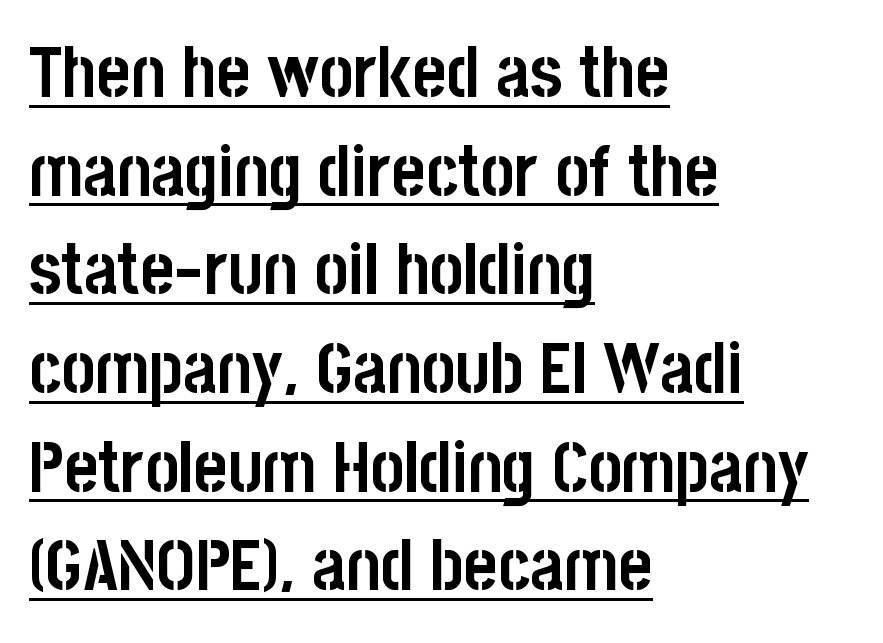
Q: Is the text bold? A: Yes.
Q: Is the text italic (slanted)? A: No, it is upright.
Q: Is the typeface a serif or a sans-serif typeface? A: Sans-serif.
Q: Is the text underlined? A: Yes.
Q: How is the paragraph aligned? A: Left-aligned.
Q: Is the spacing between letters normal or unusually wide? A: Normal.
Q: Is the spacing between lines tight, normal or loose? A: Normal.
Q: Width (condensed, normal, or wide)? A: Condensed.
Q: Stroke contrast? A: Low.
Q: x-height? A: Large.
Q: Monospaced? A: No.
